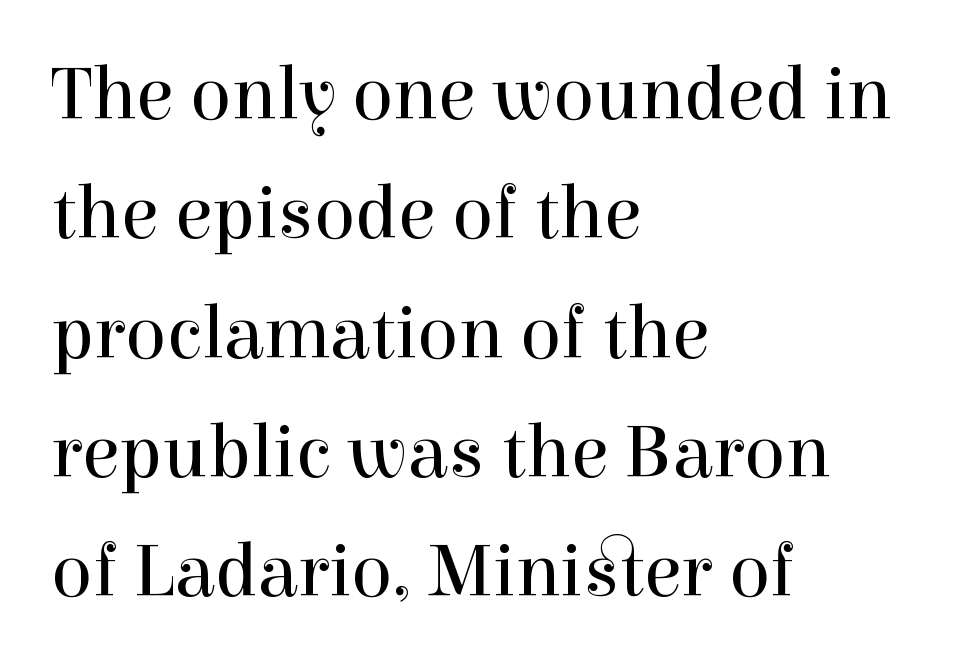
Each row of text sits above clean, open space. Varying glyph widths throughout — classic text-font behaviour. Posture: vertical. Serifs: yes, visible at the terminals of the letterforms. You could call the tracking neutral — neither tight nor loose. Each line starts at the same left margin while the right side varies.
